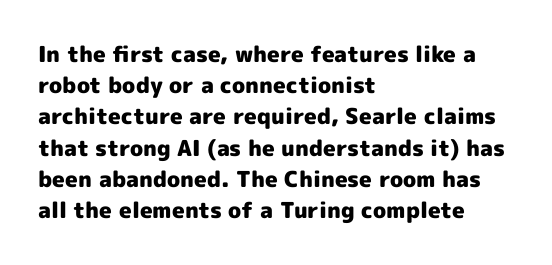
Q: Is the text bold? A: Yes.
Q: Is the text italic (slanted)? A: No, it is upright.
Q: Is the text underlined? A: No.
Q: How is the paragraph aligned? A: Left-aligned.
Q: Is the spacing between letters normal or unusually wide? A: Normal.
Q: Is the spacing between lines tight, normal or loose? A: Normal.
